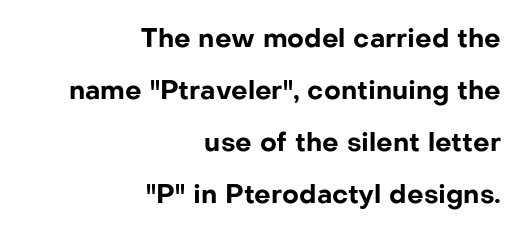
{"italic": "no", "bold": "yes", "underline": "no", "align": "right", "line_spacing": "loose", "line_spacing_ratio": 2.0, "letter_spacing": "normal", "letter_spacing_em": 0.0, "glyph_px": 26}
